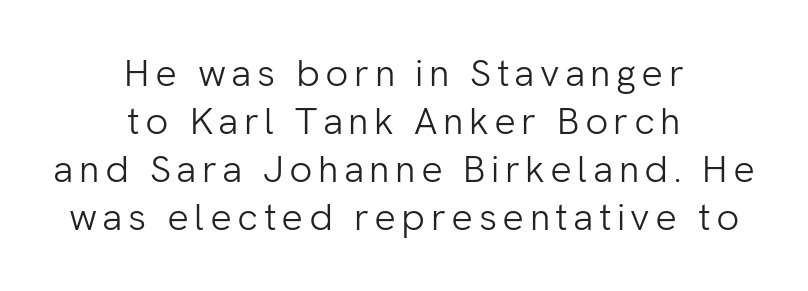
Does the copy run flush right? No — it is centered line by line. The line-height multiplier appears to be the usual default. The gap between lines stays unmarked. Caption: face not bold, strokes unweighted.
